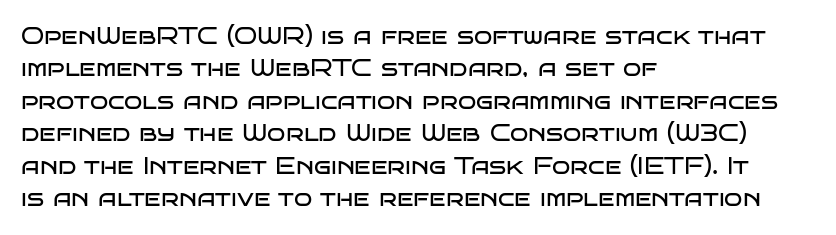
The typesetter chose a ragged-right arrangement here. In terms of letterspacing, this is plain default setting. Descenders hang freely into open space. A typesetter would call this leading conventional body-copy spacing. Stems and bowls with no extra thickness — not bold.
